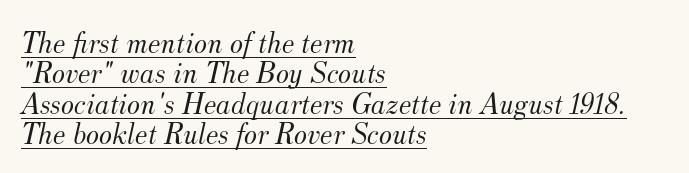
The passage shown is typed in a proportional face where columns would drift. The rendering shows small feet on the letterforms — a serif design. One-word summary of the alignment: left. The font is comparable to plain body text, perhaps lighter.
